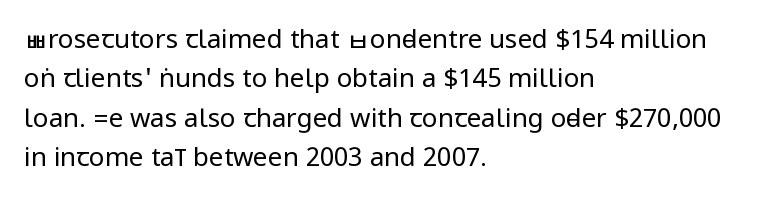
Q: Is the text bold? A: No.
Q: Is the text italic (slanted)? A: No, it is upright.
Q: Is the text underlined? A: No.
Q: How is the paragraph aligned? A: Left-aligned.
Q: Is the spacing between letters normal or unusually wide? A: Normal.
Q: Is the spacing between lines tight, normal or loose? A: Normal.
